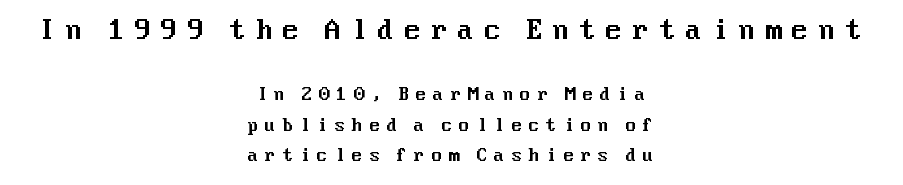
Q: Is the text italic (slanted)? A: No, it is upright.
Q: Is the text underlined? A: No.
Q: How is the paragraph aligned? A: Centered.
Q: Is the spacing between letters normal or unusually wide? A: Unusually wide.
Q: Which block of text is set in a larger size, the first (top) or the second (bottom)? A: The first (top) one.
